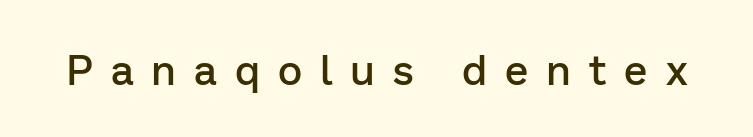
Honestly, there is no underline to notice here at all. How heavy is the stroke? Medium-heavy — a semibold, shy of bold. The tracking jumps out immediately: characters are airy and widely separated. Tall strokes in this sample are plumb rather than angled.
